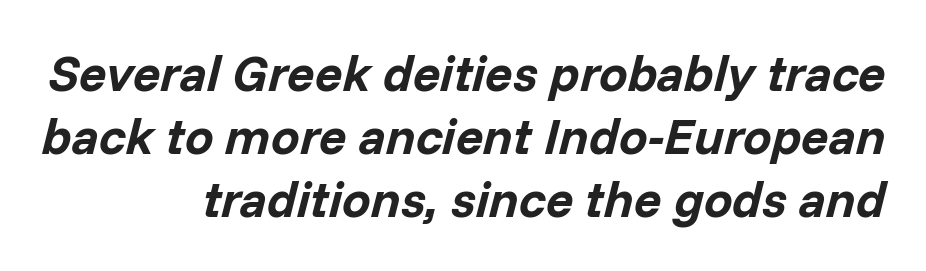
The lines in this sample share a right terminus and differ only in where they begin. Each glyph is drawn with heavy, bold strokes. Think of a printed novel: that variable character pitch is what you see here. Beneath every word, the page is bare. Short note: letters normally spaced. The specimen reads as italic at a glance.
